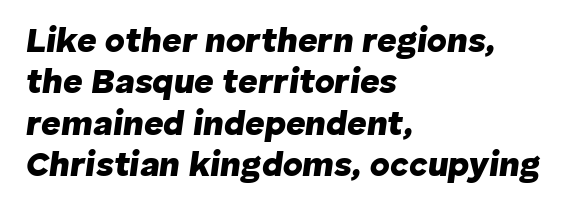
Q: Is the text bold? A: Yes.
Q: Is the text italic (slanted)? A: Yes, it leans right by about 8 degrees.
Q: Is the text underlined? A: No.
Q: How is the paragraph aligned? A: Left-aligned.
Q: Is the spacing between letters normal or unusually wide? A: Normal.
Q: Width (condensed, normal, or wide)? A: Normal.
Q: Stroke contrast? A: Low.
Q: x-height? A: Medium.
Q: Monospaced? A: No.
